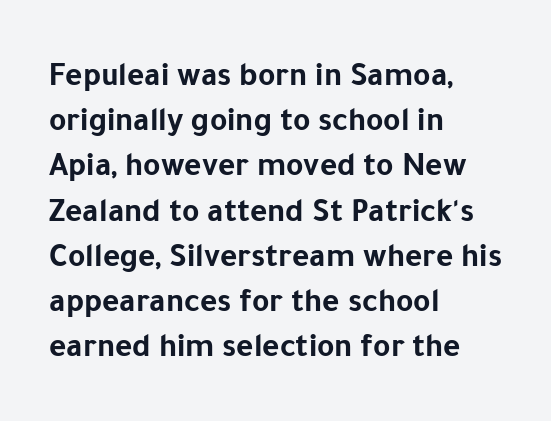
{"serif": "no", "italic": "no", "bold": "yes", "weight": "bold", "width": "normal", "stroke_contrast": "low", "x_height": "medium", "monospaced": "no", "underline": "no", "align": "left", "line_spacing": "normal", "line_spacing_ratio": 1.37, "letter_spacing": "normal", "letter_spacing_em": 0.0, "glyph_px": 33}
